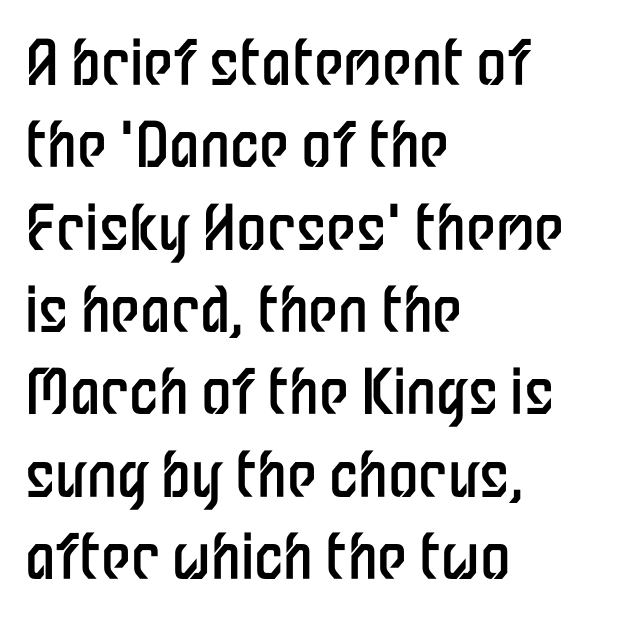
{"serif": "no", "italic": "no", "bold": "no", "weight": "regular", "width": "condensed", "stroke_contrast": "low", "x_height": "medium", "monospaced": "no", "underline": "no", "align": "left", "line_spacing": "normal", "line_spacing_ratio": 1.35, "letter_spacing": "normal", "letter_spacing_em": 0.0, "glyph_px": 61}
